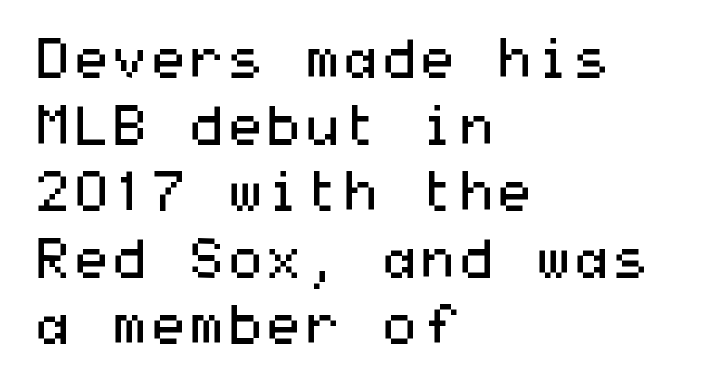
Q: Is the text bold? A: No.
Q: Is the text italic (slanted)? A: No, it is upright.
Q: Is the typeface a serif or a sans-serif typeface? A: Sans-serif.
Q: Is the text underlined? A: No.
Q: How is the paragraph aligned? A: Left-aligned.
Q: Is the spacing between letters normal or unusually wide? A: Normal.
Q: Width (condensed, normal, or wide)? A: Wide.
Q: Stroke contrast? A: Medium.
Q: x-height? A: Medium.
